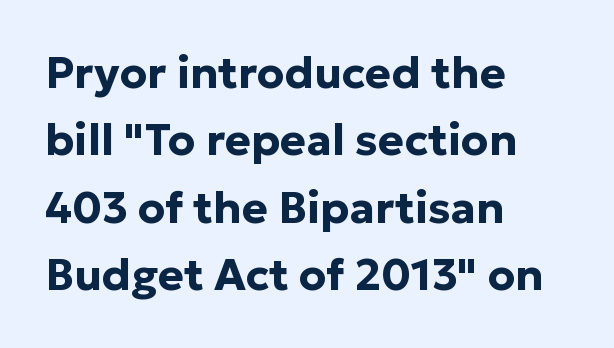
The image shows 44 px bold sans-serif type, upright; set left-aligned, normal line spacing (1.53x), normal letter spacing, not underlined; low stroke contrast and a medium x-height.
